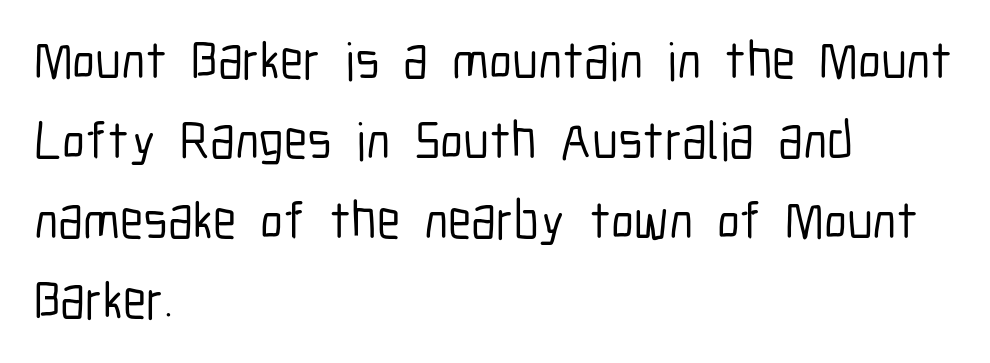
The image shows 53 px condensed sans-serif type, upright; set left-aligned, normal line spacing (1.51x), normal letter spacing, not underlined; low stroke contrast and a medium x-height.
